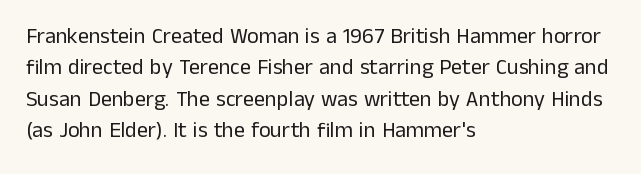
The line-height multiplier appears to be the usual default. The ragged edge is on the right, which tells us the setting is flush left. A typesetter would mark this as roman, not italic. This sample uses plain, unmodified letter spacing. No letter is thick-stroked: the sample isn't bold.
